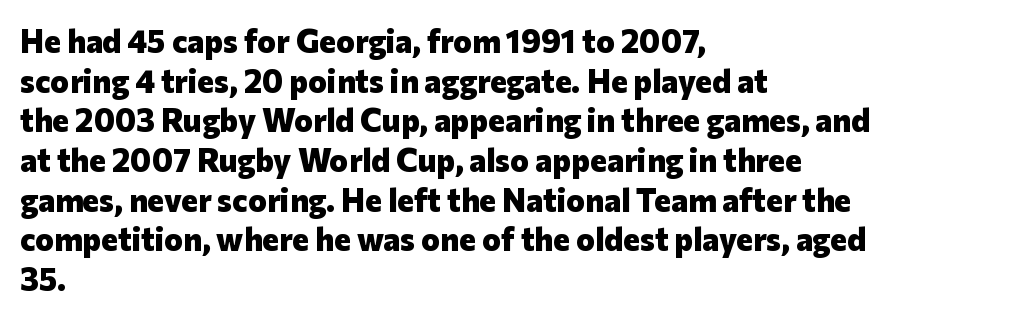
Q: Is the text bold? A: Yes.
Q: Is the text italic (slanted)? A: No, it is upright.
Q: Is the typeface a serif or a sans-serif typeface? A: Sans-serif.
Q: Is the text underlined? A: No.
Q: How is the paragraph aligned? A: Left-aligned.
Q: Is the spacing between letters normal or unusually wide? A: Normal.
Q: Width (condensed, normal, or wide)? A: Normal.
Q: Stroke contrast? A: Low.
Q: x-height? A: Medium.
Q: Monospaced? A: No.
